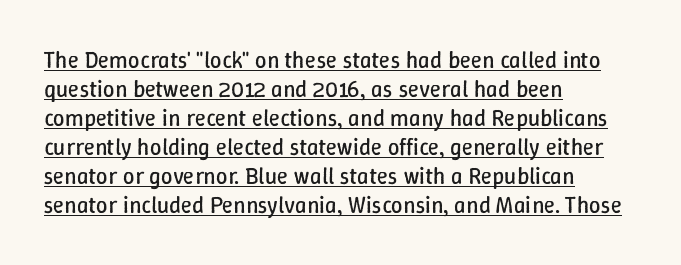
The image shows 23 px text type, upright; set left-aligned, normal line spacing (1.26x), normal letter spacing, underlined.
